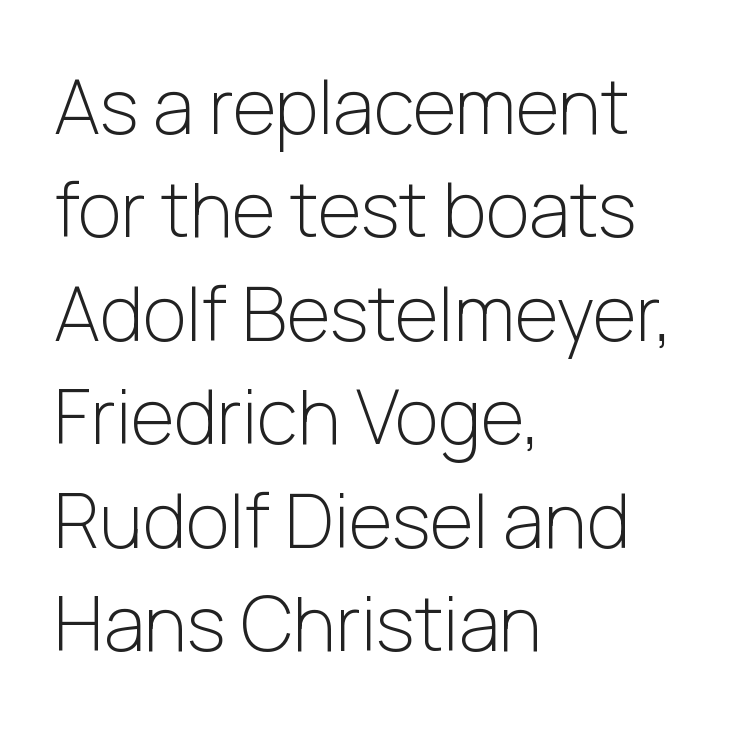
Each line starts at the same left margin while the right side varies. Letters rest on an invisible, unmarked baseline. Unlike italic type, these characters show no tilt at all. Nobody touched the tracking dial on this one. Varying glyph widths throughout — classic text-font behaviour.
